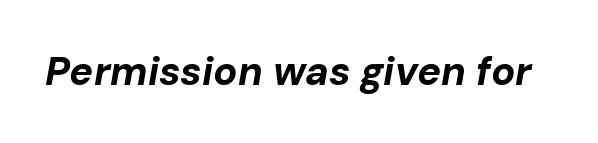
Q: Is the text bold? A: Yes.
Q: Is the text italic (slanted)? A: Yes, it leans right by about 10 degrees.
Q: Is the text underlined? A: No.
Q: Is the spacing between letters normal or unusually wide? A: Normal.
Q: Width (condensed, normal, or wide)? A: Normal.
Q: Stroke contrast? A: Low.
Q: x-height? A: Medium.
Q: Monospaced? A: No.
